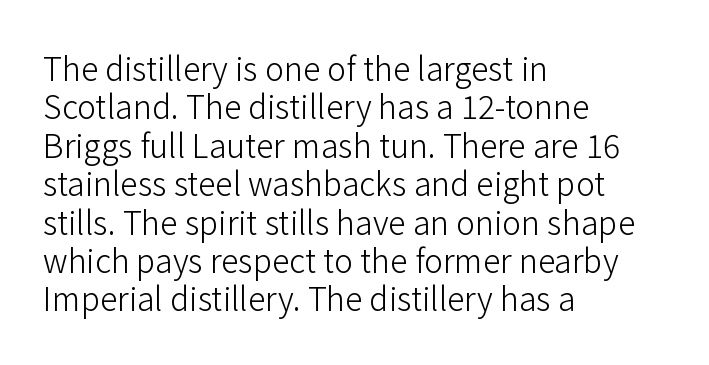
{"serif": "no", "italic": "no", "bold": "no", "weight": "light", "width": "normal", "stroke_contrast": "low", "x_height": "medium", "monospaced": "no", "underline": "no", "align": "left", "line_spacing_ratio": 1.2, "letter_spacing": "normal", "letter_spacing_em": 0.0, "glyph_px": 32}
